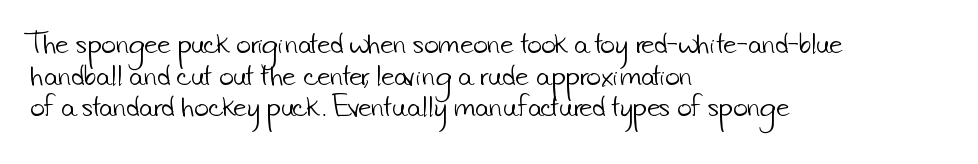
The image shows 25 px text type; set left-aligned, normal line spacing (1.27x), normal letter spacing, not underlined.
